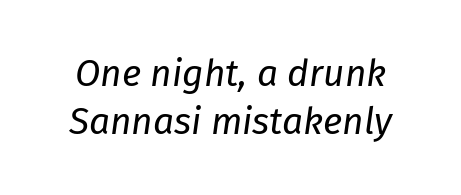
Varying glyph widths throughout — classic text-font behaviour. Quick note: underline off. Spacing between characters is what you'd get straight out of the box. Rows of type keep a routine distance in the vertical direction. The typography opts for an oblique posture over an upright one.
